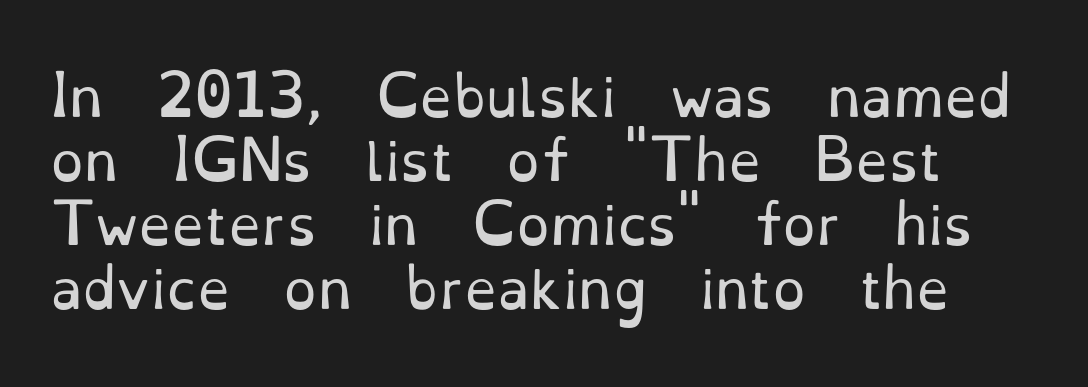
The image shows 53 px regular-weight type, upright; set line spacing 1.21x, normal letter spacing, not underlined; low stroke contrast and a small x-height.
